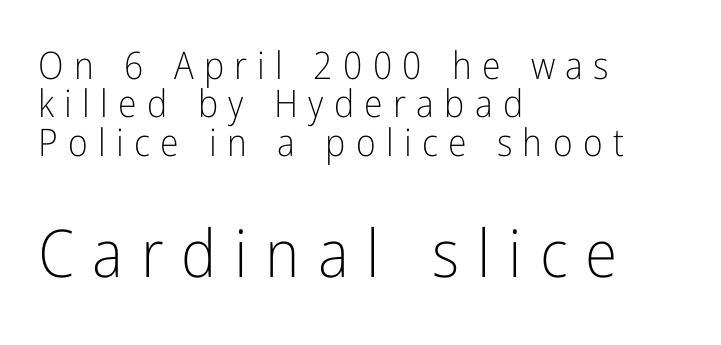
Q: Is the text bold? A: No.
Q: Is the text italic (slanted)? A: No, it is upright.
Q: Is the typeface a serif or a sans-serif typeface? A: Sans-serif.
Q: Is the text underlined? A: No.
Q: How is the paragraph aligned? A: Left-aligned.
Q: Is the spacing between letters normal or unusually wide? A: Unusually wide.
Q: Is the spacing between lines tight, normal or loose? A: Tight.
Q: Which block of text is set in a larger size, the first (top) or the second (bottom)? A: The second (bottom) one.
Q: Width (condensed, normal, or wide)? A: Condensed.
Q: Stroke contrast? A: Low.
Q: x-height? A: Medium.
Q: Monospaced? A: No.
